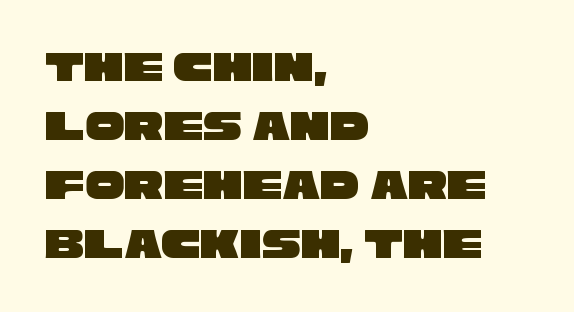
Q: Is the typeface a serif or a sans-serif typeface? A: Sans-serif.
Q: Is the text underlined? A: No.
Q: How is the paragraph aligned? A: Left-aligned.
Q: Is the spacing between letters normal or unusually wide? A: Normal.
Q: Is the spacing between lines tight, normal or loose? A: Normal.
Q: Width (condensed, normal, or wide)? A: Wide.
Q: Stroke contrast? A: Low.
Q: x-height? A: Large.
Q: Monospaced? A: No.
